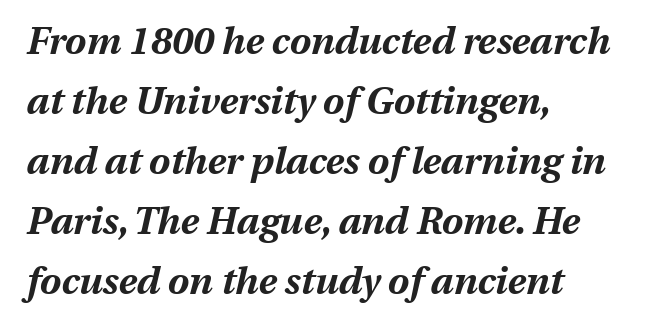
Q: Is the text bold? A: Yes.
Q: Is the text italic (slanted)? A: Yes, it leans right by about 13 degrees.
Q: Is the text underlined? A: No.
Q: How is the paragraph aligned? A: Left-aligned.
Q: Is the spacing between letters normal or unusually wide? A: Normal.
Q: Is the spacing between lines tight, normal or loose? A: Normal.
Q: Width (condensed, normal, or wide)? A: Normal.
Q: Stroke contrast? A: Medium.
Q: x-height? A: Medium.
Q: Monospaced? A: No.
